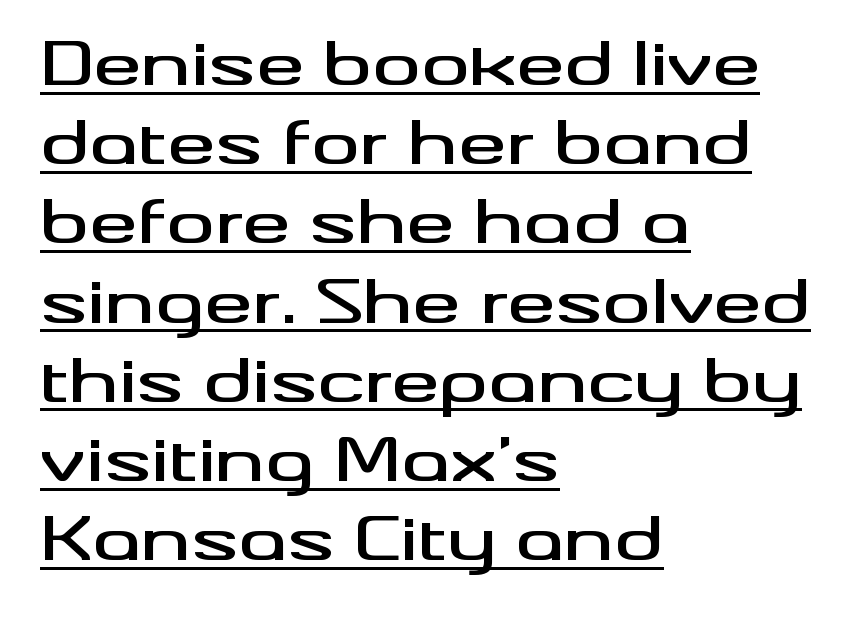
Q: Is the text italic (slanted)? A: No, it is upright.
Q: Is the typeface a serif or a sans-serif typeface? A: Sans-serif.
Q: Is the text underlined? A: Yes.
Q: How is the paragraph aligned? A: Left-aligned.
Q: Is the spacing between letters normal or unusually wide? A: Normal.
Q: Is the spacing between lines tight, normal or loose? A: Normal.
Q: Width (condensed, normal, or wide)? A: Wide.
Q: Stroke contrast? A: Medium.
Q: x-height? A: Small.
Q: Monospaced? A: No.
